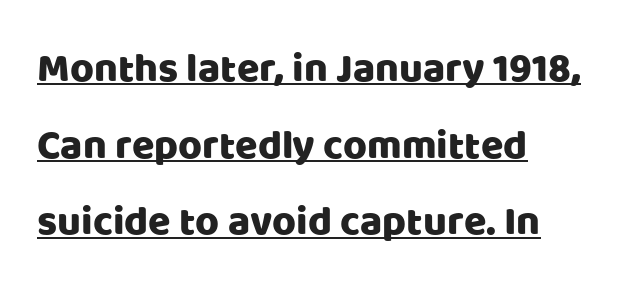
Look at the tracking — it's just the regular setting, nothing added. These lines stack with their left ends in a neat column. Does the lettering tilt? It doesn't — this is upright. Do the characters align in a grid? No, the font is proportional. The passage shown is underscored from start to finish. A sans-serif font was chosen for this passage.
